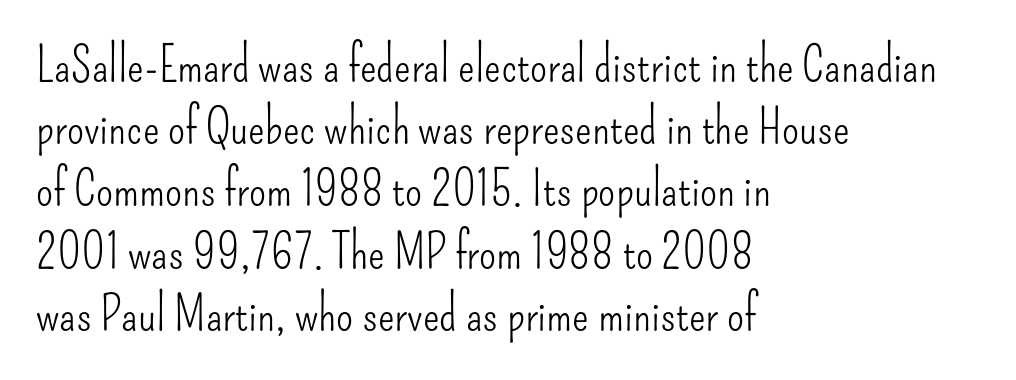
Q: Is the text bold? A: No.
Q: Is the text italic (slanted)? A: No, it is upright.
Q: Is the typeface a serif or a sans-serif typeface? A: Sans-serif.
Q: Is the text underlined? A: No.
Q: How is the paragraph aligned? A: Left-aligned.
Q: Is the spacing between letters normal or unusually wide? A: Normal.
Q: Is the spacing between lines tight, normal or loose? A: Normal.
Q: Width (condensed, normal, or wide)? A: Condensed.
Q: Stroke contrast? A: Low.
Q: x-height? A: Small.
Q: Monospaced? A: No.
